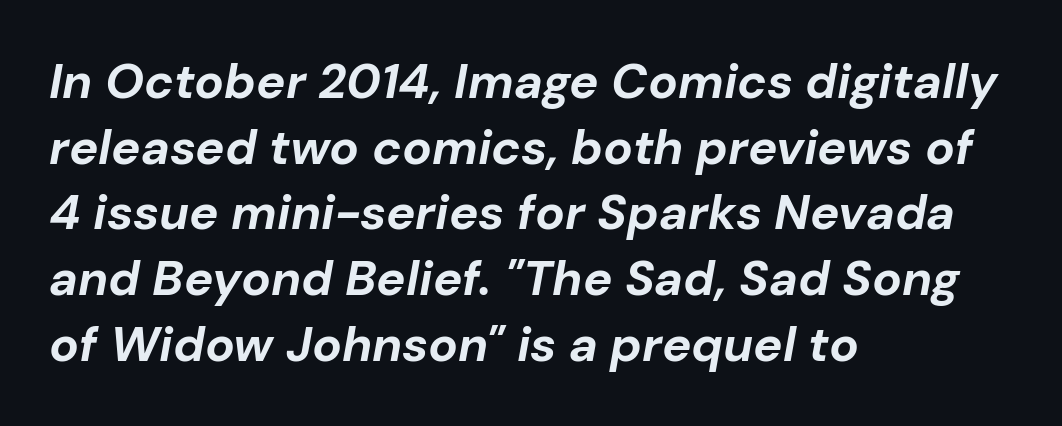
Is the letter spacing exaggerated? No — it looks like the ordinary default. The glyphs are unaccompanied by any horizontal stroke below them. Varying glyph widths throughout — classic text-font behaviour. A typesetter would mark this as italic. The paragraph shown leans on its left margin.
